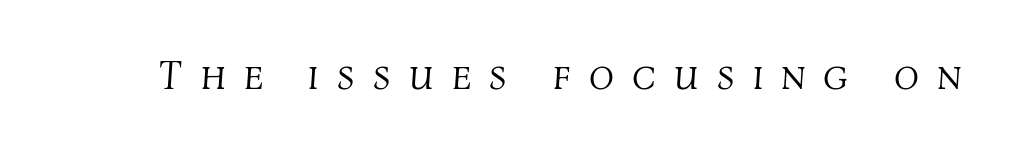
{"italic": "yes", "lean": "right", "slant_degrees": 4, "bold": "no", "weight": "light", "width": "normal", "stroke_contrast": "medium", "x_height": "medium", "monospaced": "no", "underline": "no", "letter_spacing": "wide", "letter_spacing_em": 0.44, "glyph_px": 41}
